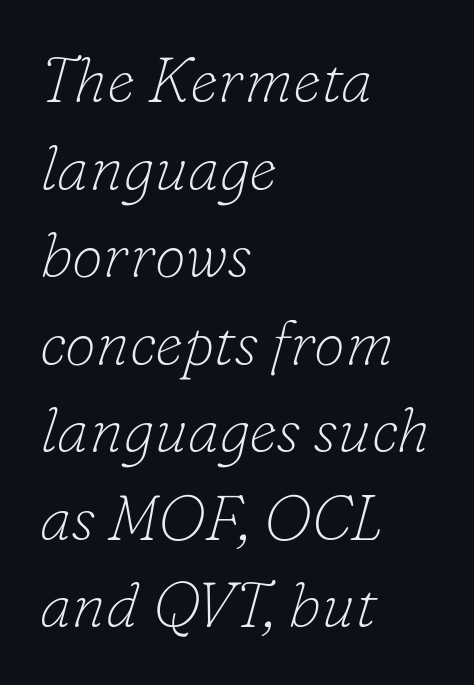
Q: Is the text bold? A: No.
Q: Is the text italic (slanted)? A: Yes, it leans right by about 16 degrees.
Q: Is the typeface a serif or a sans-serif typeface? A: Serif.
Q: Is the text underlined? A: No.
Q: How is the paragraph aligned? A: Left-aligned.
Q: Is the spacing between letters normal or unusually wide? A: Normal.
Q: Is the spacing between lines tight, normal or loose? A: Normal.
Q: Width (condensed, normal, or wide)? A: Normal.
Q: Stroke contrast? A: Low.
Q: x-height? A: Small.
Q: Monospaced? A: No.
